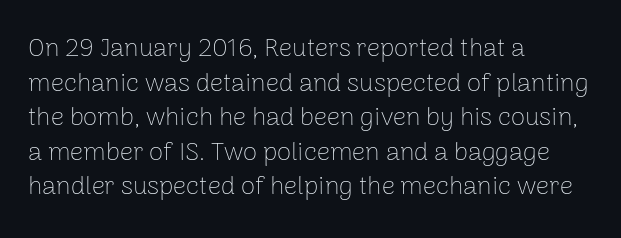
{"italic": "no", "bold": "no", "underline": "no", "align": "left", "line_spacing": "normal", "line_spacing_ratio": 1.33, "letter_spacing": "normal", "letter_spacing_em": 0.0, "glyph_px": 26}
